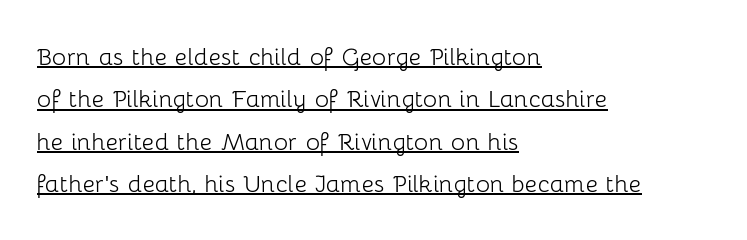
The image shows 30 px light sans-serif type, upright; set left-aligned, normal line spacing (1.41x), normal letter spacing, underlined; low stroke contrast and a medium x-height.
